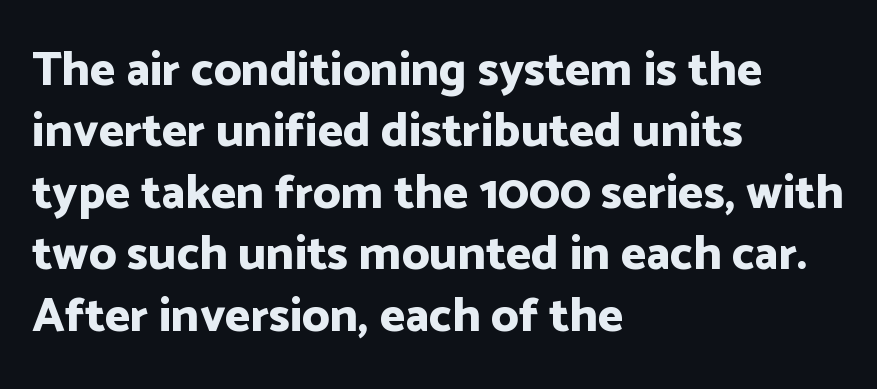
{"serif": "no", "italic": "no", "bold": "yes", "weight": "bold", "width": "normal", "stroke_contrast": "low", "x_height": "medium", "monospaced": "no", "underline": "no", "align": "left", "line_spacing": "normal", "line_spacing_ratio": 1.28, "letter_spacing": "normal", "letter_spacing_em": 0.0, "glyph_px": 48}
